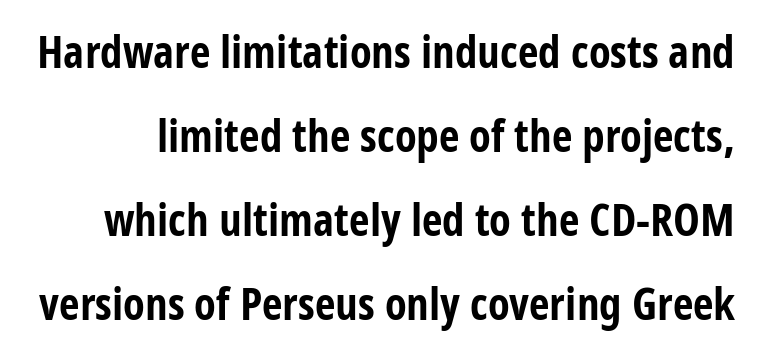
Q: Is the text bold? A: Yes.
Q: Is the text italic (slanted)? A: No, it is upright.
Q: Is the typeface a serif or a sans-serif typeface? A: Sans-serif.
Q: Is the text underlined? A: No.
Q: Is the spacing between letters normal or unusually wide? A: Normal.
Q: Width (condensed, normal, or wide)? A: Condensed.
Q: Stroke contrast? A: Low.
Q: x-height? A: Large.
Q: Monospaced? A: No.
